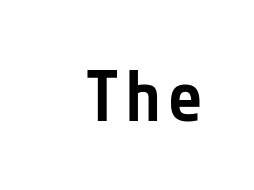
{"serif": "no", "italic": "no", "bold": "semi", "weight": "semibold", "width": "condensed", "stroke_contrast": "low", "x_height": "medium", "underline": "no", "glyph_px": 69}
